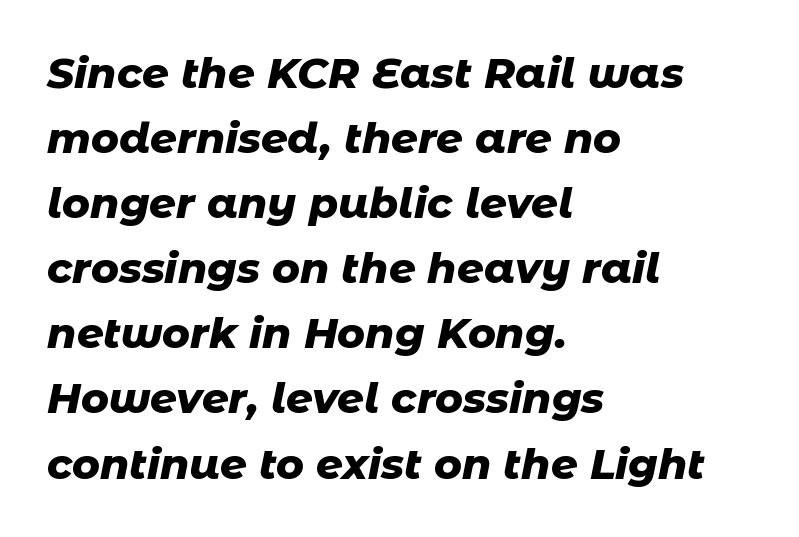
{"italic": "yes", "lean": "right", "slant_degrees": 11, "bold": "yes", "weight": "heavy", "width": "normal", "stroke_contrast": "low", "x_height": "medium", "monospaced": "no", "underline": "no", "align": "left", "line_spacing": "normal", "line_spacing_ratio": 1.55, "letter_spacing": "normal", "letter_spacing_em": 0.0, "glyph_px": 42}
